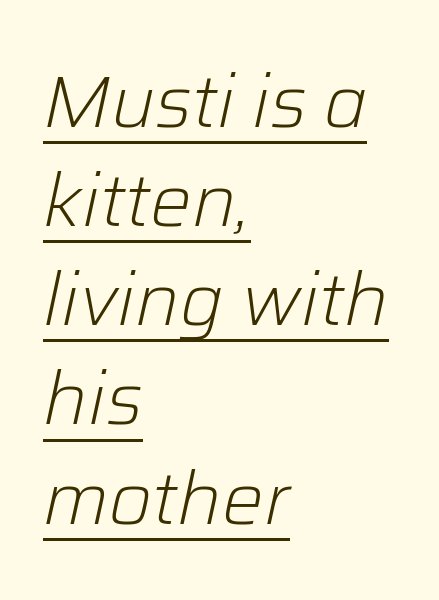
{"italic": "yes", "lean": "right", "slant_degrees": 12, "bold": "no", "weight": "light", "width": "normal", "stroke_contrast": "low", "x_height": "medium", "monospaced": "no", "underline": "yes", "align": "left", "line_spacing": "normal", "line_spacing_ratio": 1.34, "letter_spacing": "normal", "letter_spacing_em": 0.0, "glyph_px": 74}
